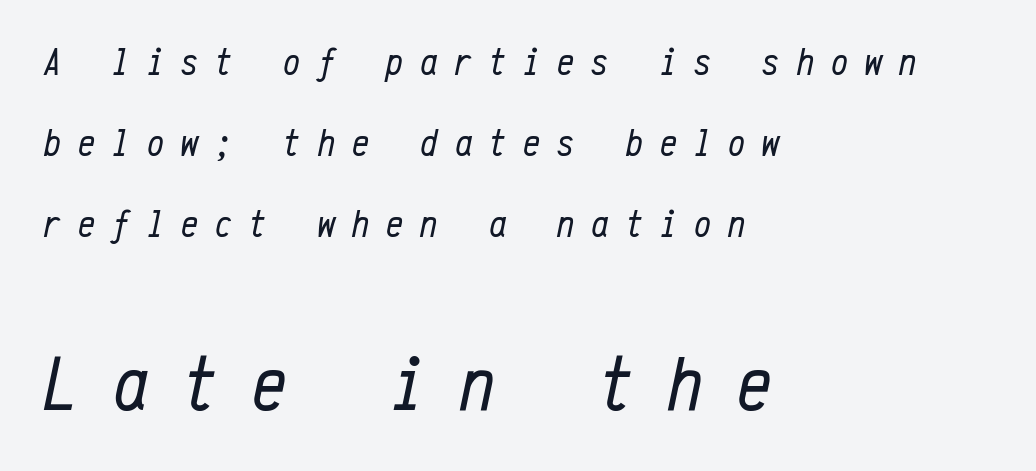
Q: Is the text bold? A: No.
Q: Is the text italic (slanted)? A: Yes, it leans right by about 12 degrees.
Q: Is the text underlined? A: No.
Q: How is the paragraph aligned? A: Left-aligned.
Q: Is the spacing between letters normal or unusually wide? A: Unusually wide.
Q: Is the spacing between lines tight, normal or loose? A: Loose.
Q: Which block of text is set in a larger size, the first (top) or the second (bottom)? A: The second (bottom) one.
Q: Width (condensed, normal, or wide)? A: Condensed.
Q: Stroke contrast? A: Low.
Q: x-height? A: Medium.
Q: Monospaced? A: Yes.
